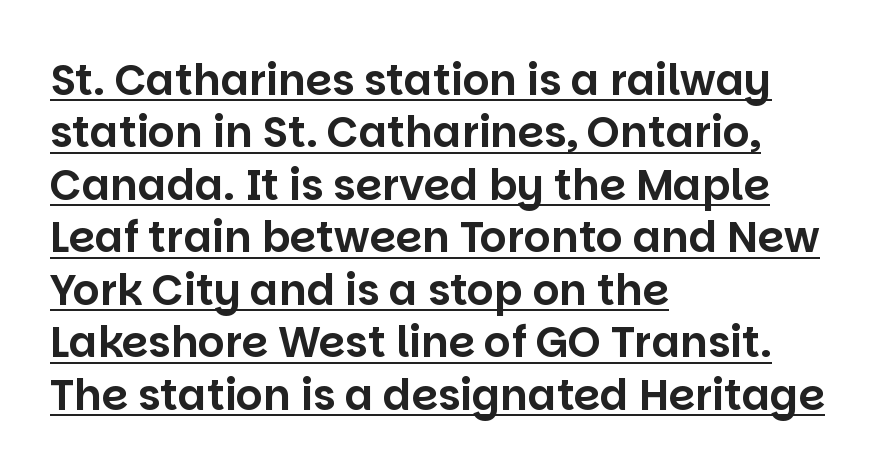
The image shows 42 px sans-serif type, upright; set left-aligned, normal line spacing (1.25x), normal letter spacing, underlined; low stroke contrast and a large x-height.
